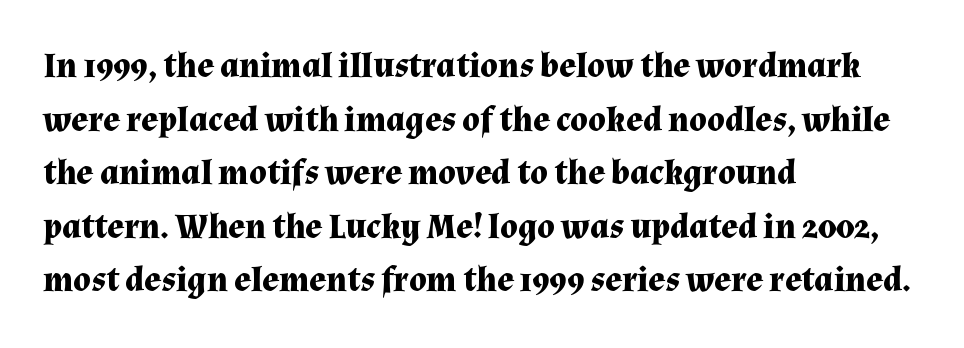
Q: Is the text bold? A: Yes.
Q: Is the text italic (slanted)? A: No, it is upright.
Q: Is the typeface a serif or a sans-serif typeface? A: Serif.
Q: Is the text underlined? A: No.
Q: How is the paragraph aligned? A: Left-aligned.
Q: Is the spacing between letters normal or unusually wide? A: Normal.
Q: Is the spacing between lines tight, normal or loose? A: Normal.
Q: Width (condensed, normal, or wide)? A: Normal.
Q: Stroke contrast? A: Medium.
Q: x-height? A: Medium.
Q: Monospaced? A: No.
